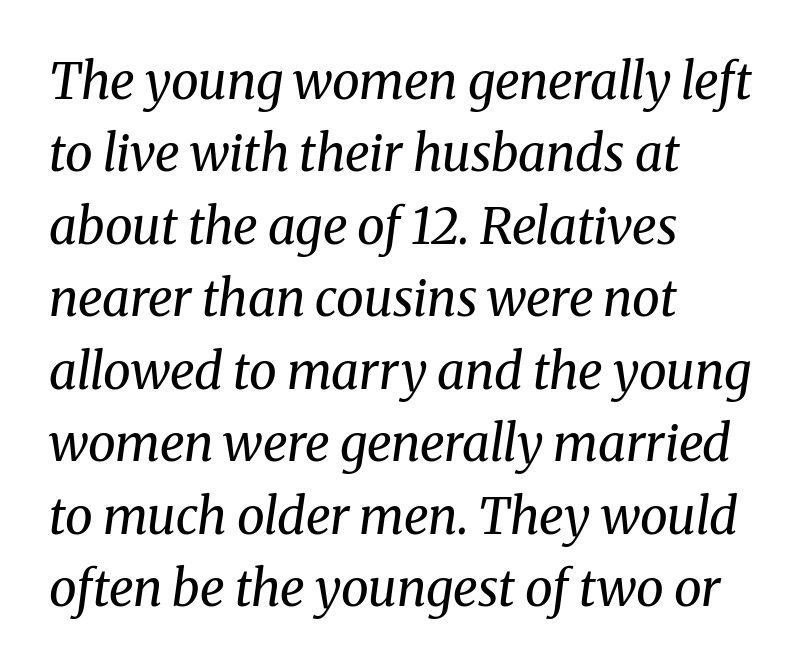
{"serif": "yes", "italic": "yes", "lean": "right", "slant_degrees": 8, "bold": "no", "weight": "regular", "width": "normal", "stroke_contrast": "medium", "x_height": "medium", "monospaced": "no", "underline": "no", "align": "left", "line_spacing": "normal", "line_spacing_ratio": 1.45, "letter_spacing": "normal", "letter_spacing_em": 0.0, "glyph_px": 50}
